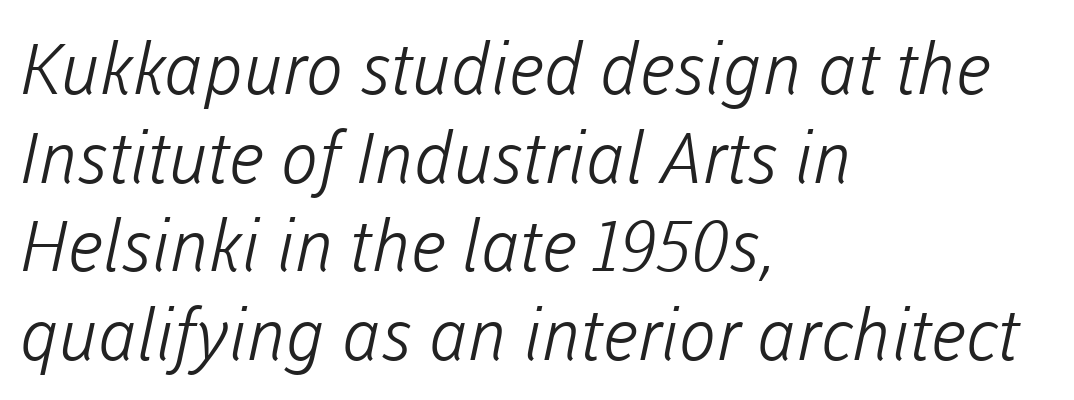
{"serif": "no", "bold": "no", "weight": "light", "width": "normal", "stroke_contrast": "low", "x_height": "medium", "monospaced": "no", "underline": "no", "align": "left", "line_spacing": "normal", "line_spacing_ratio": 1.25, "letter_spacing": "normal", "letter_spacing_em": 0.0, "glyph_px": 71}
